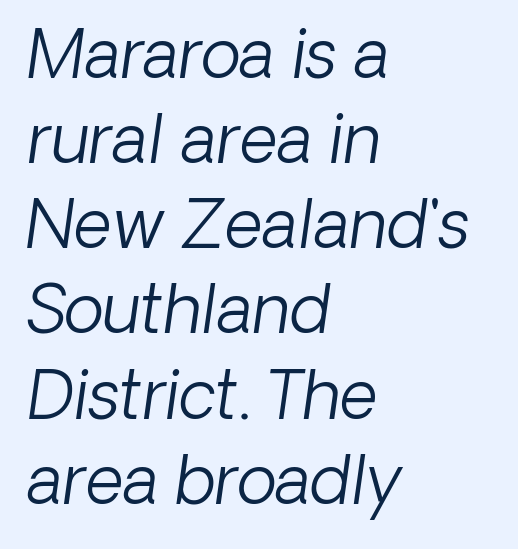
Q: Is the text bold? A: No.
Q: Is the typeface a serif or a sans-serif typeface? A: Sans-serif.
Q: Is the text underlined? A: No.
Q: How is the paragraph aligned? A: Left-aligned.
Q: Is the spacing between letters normal or unusually wide? A: Normal.
Q: Is the spacing between lines tight, normal or loose? A: Normal.
Q: Width (condensed, normal, or wide)? A: Normal.
Q: Stroke contrast? A: Low.
Q: x-height? A: Medium.
Q: Monospaced? A: No.
